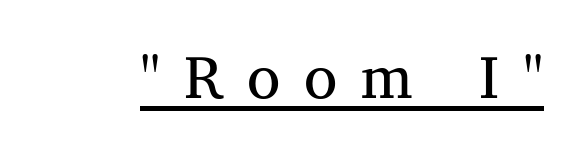
To sum up the face: it has serifs. Is there any slant? The stems are plumb. You can see a thin bar hugging the bottom of the glyphs. How are the letters spaced? Widely, with obvious added tracking.
